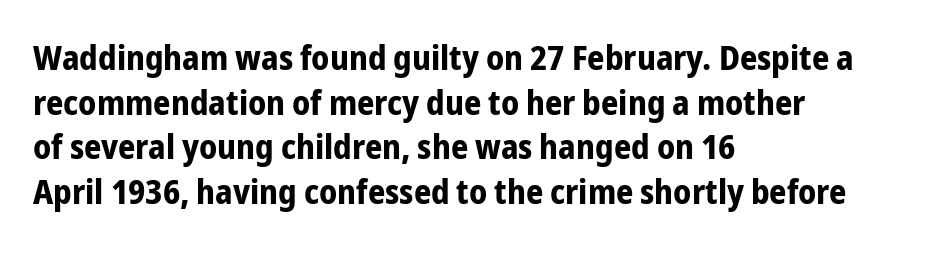
Q: Is the text bold? A: Yes.
Q: Is the text italic (slanted)? A: No, it is upright.
Q: Is the typeface a serif or a sans-serif typeface? A: Sans-serif.
Q: Is the text underlined? A: No.
Q: How is the paragraph aligned? A: Left-aligned.
Q: Is the spacing between letters normal or unusually wide? A: Normal.
Q: Is the spacing between lines tight, normal or loose? A: Normal.
Q: Width (condensed, normal, or wide)? A: Condensed.
Q: Stroke contrast? A: Low.
Q: x-height? A: Medium.
Q: Monospaced? A: No.
